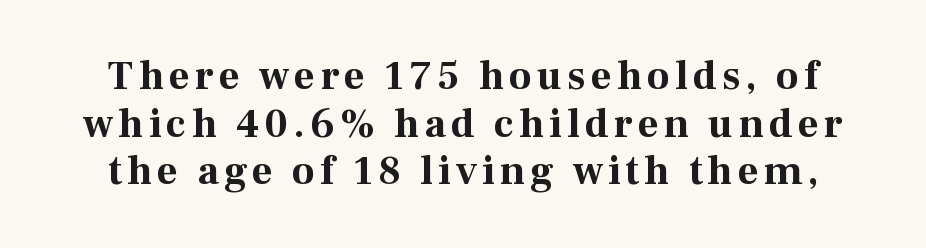
Q: Is the text bold? A: Yes.
Q: Is the text italic (slanted)? A: No, it is upright.
Q: Is the typeface a serif or a sans-serif typeface? A: Serif.
Q: Is the text underlined? A: No.
Q: Width (condensed, normal, or wide)? A: Normal.
Q: Stroke contrast? A: Medium.
Q: x-height? A: Medium.
Q: Monospaced? A: No.
